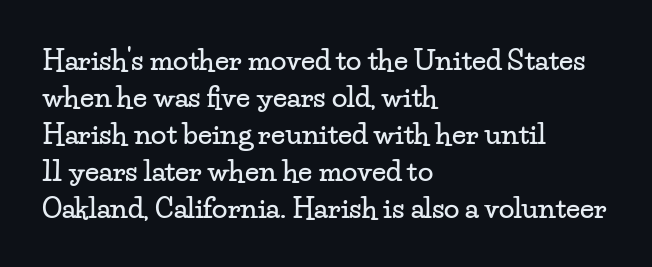
Note the varied advance widths — an 'i' is clearly narrower than an 'm'. How are the letters spaced? Ordinarily, with no added tracking. Old-style or modern, the face here clearly has serifs. Each line starts at the same left margin while the right side varies. Quick note: interline space is typical. Underline: absent.
